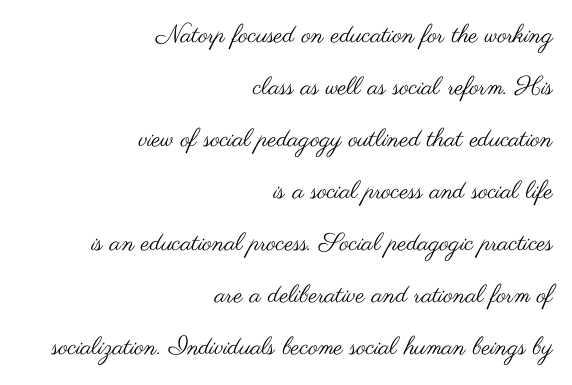
The image shows 25 px text type; set right-aligned, loose line spacing (2.08x), normal letter spacing, not underlined.
